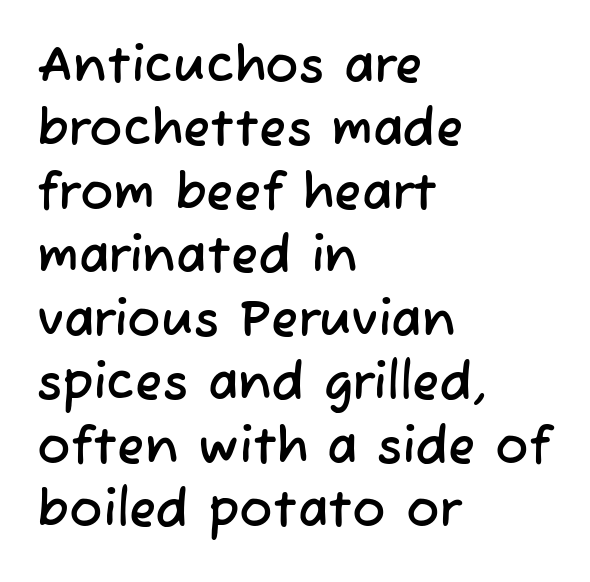
{"serif": "no", "width": "normal", "stroke_contrast": "low", "x_height": "medium", "monospaced": "no", "underline": "no", "align": "left", "line_spacing": "normal", "line_spacing_ratio": 1.27, "letter_spacing": "normal", "letter_spacing_em": 0.0, "glyph_px": 50}
